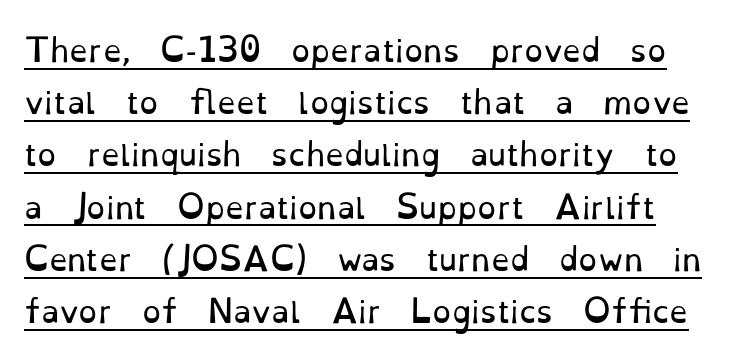
Q: Is the text bold? A: No.
Q: Is the text italic (slanted)? A: No, it is upright.
Q: Is the typeface a serif or a sans-serif typeface? A: Sans-serif.
Q: Is the text underlined? A: Yes.
Q: Is the spacing between letters normal or unusually wide? A: Normal.
Q: Width (condensed, normal, or wide)? A: Normal.
Q: Stroke contrast? A: Low.
Q: x-height? A: Small.
Q: Monospaced? A: No.
